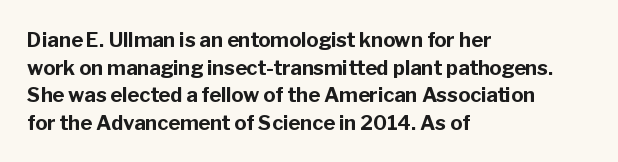
The image shows 20 px bold type, upright; set left-aligned, normal line spacing (1.38x), normal letter spacing, not underlined.
